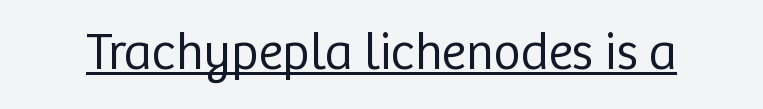
{"serif": "no", "italic": "no", "bold": "no", "weight": "regular", "width": "normal", "stroke_contrast": "low", "x_height": "medium", "monospaced": "no", "underline": "yes", "letter_spacing": "normal", "letter_spacing_em": 0.0, "glyph_px": 52}
